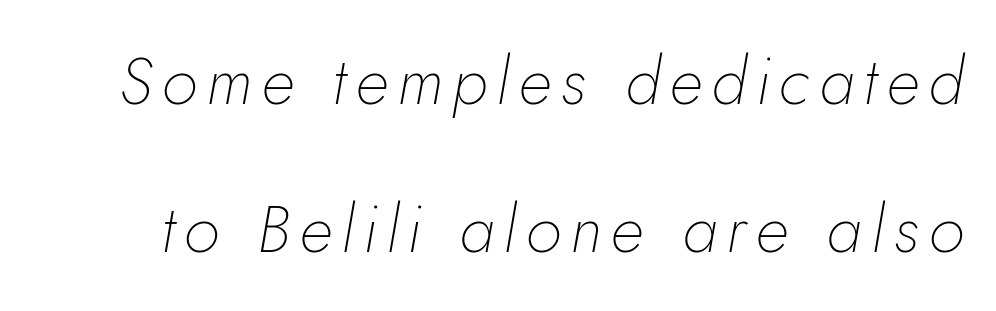
Weight: not bold — regular or lighter. Slant detected: the letters are inclined. The designer dialed line spacing up above the default. The face used here is proportionally spaced, like ordinary book or web type. The specimen omits any rule beneath the text block's lines.
